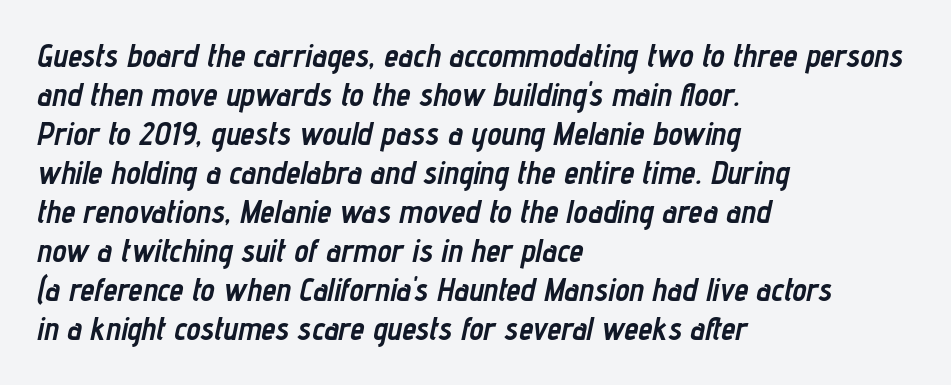
The image shows 32 px semibold, condensed type, italic (leaning right); set left-aligned, line spacing 1.22x, normal letter spacing, not underlined; low stroke contrast and a medium x-height.
